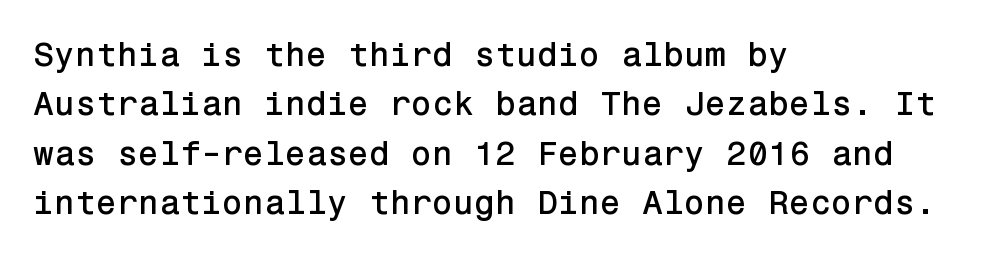
The letterforms sit shoulder to shoulder at normal distance. Do the letters lean? They stand straight. These lines are set flush left with a ragged right edge. The zone under the glyphs is completely vacant. Students, observe: this is what conventionally led text looks like.
